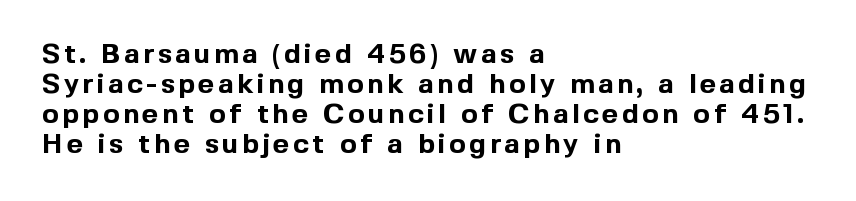
Q: Is the text bold? A: Yes.
Q: Is the text italic (slanted)? A: No, it is upright.
Q: Is the typeface a serif or a sans-serif typeface? A: Sans-serif.
Q: Is the text underlined? A: No.
Q: How is the paragraph aligned? A: Left-aligned.
Q: Is the spacing between lines tight, normal or loose? A: Tight.
Q: Width (condensed, normal, or wide)? A: Normal.
Q: x-height? A: Medium.
Q: Monospaced? A: No.
